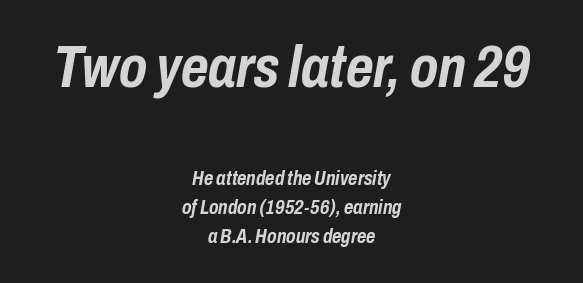
The image shows 59 px semibold, condensed type, italic (leaning right); set centered, normal line spacing (1.44x), normal letter spacing, not underlined; the first (top) block is 2.95x larger; low stroke contrast and a medium x-height.
